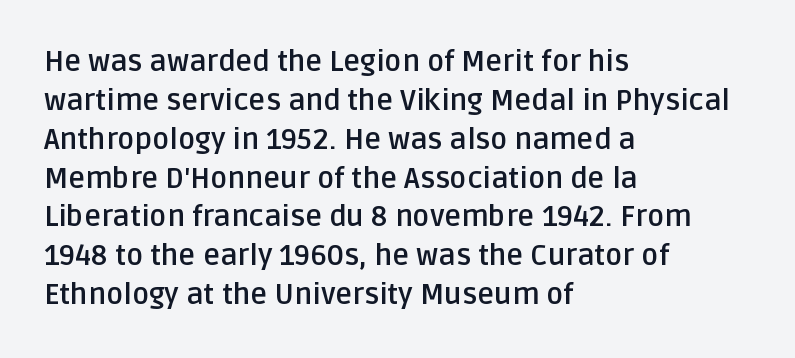
{"serif": "no", "italic": "no", "bold": "yes", "weight": "semibold", "width": "normal", "stroke_contrast": "low", "x_height": "large", "monospaced": "no", "underline": "no", "align": "left", "line_spacing": "normal", "line_spacing_ratio": 1.34, "letter_spacing": "normal", "letter_spacing_em": 0.0, "glyph_px": 29}
